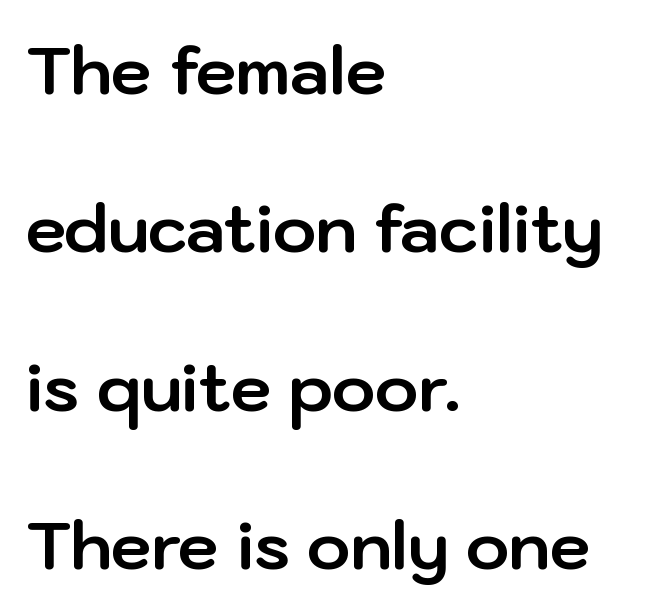
{"serif": "no", "italic": "no", "bold": "yes", "weight": "bold", "width": "normal", "stroke_contrast": "low", "x_height": "medium", "monospaced": "no", "underline": "no", "align": "left", "line_spacing": "loose", "line_spacing_ratio": 2.4, "letter_spacing": "normal", "letter_spacing_em": 0.0, "glyph_px": 66}
